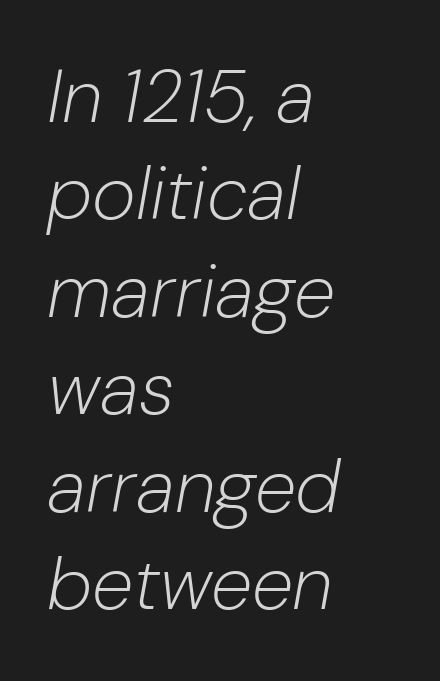
Is this a fixed-width face? No — the glyphs have proportional, varying widths. The type is set solid horizontally, with unmodified tracking. This sample keeps an unexceptional amount of space between lines. No heavy texture on the line: the type isn't bold. Yep, that's italic — everything's leaning.
